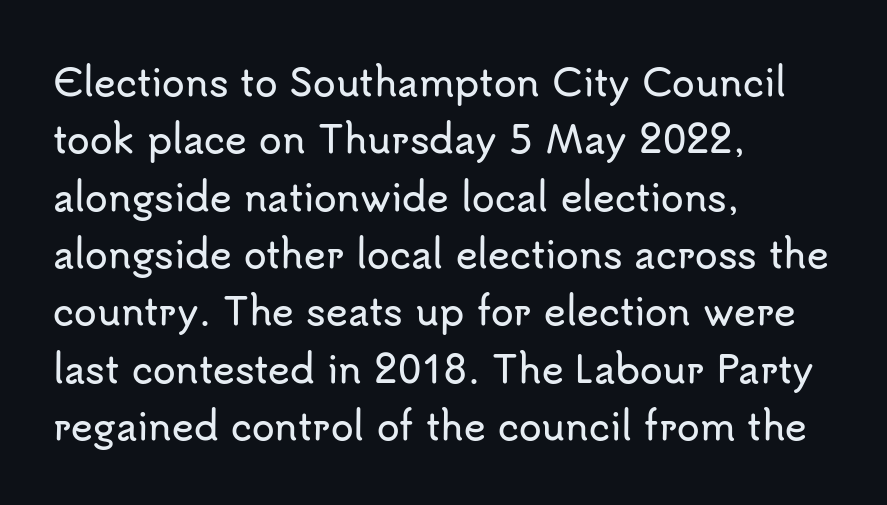
{"serif": "no", "italic": "no", "width": "normal", "stroke_contrast": "low", "x_height": "small", "monospaced": "no", "underline": "no", "align": "left", "line_spacing": "normal", "line_spacing_ratio": 1.55, "letter_spacing": "normal", "letter_spacing_em": 0.0, "glyph_px": 37}
